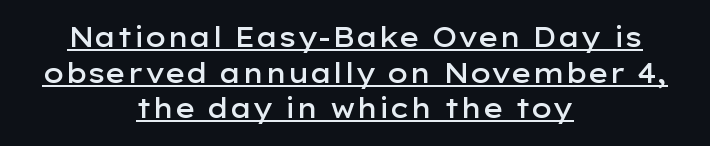
Q: Is the text bold? A: Semi-bold.
Q: Is the text italic (slanted)? A: No, it is upright.
Q: Is the text underlined? A: Yes.
Q: How is the paragraph aligned? A: Centered.
Q: Is the spacing between letters normal or unusually wide? A: Normal.
Q: Is the spacing between lines tight, normal or loose? A: Normal.
